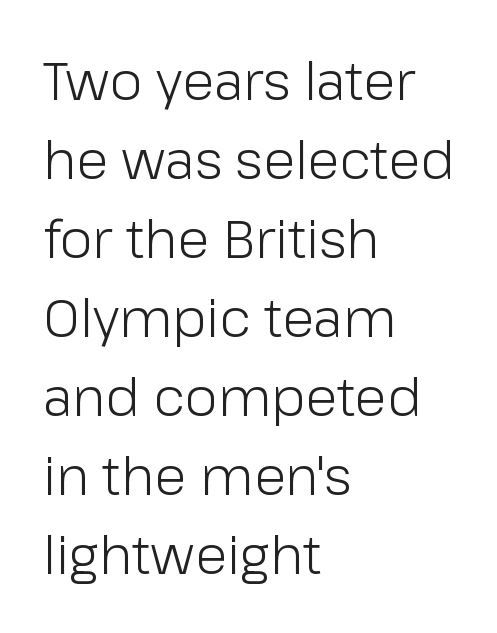
{"serif": "no", "italic": "no", "bold": "no", "weight": "light", "width": "normal", "stroke_contrast": "low", "x_height": "medium", "monospaced": "no", "underline": "no", "align": "left", "line_spacing": "normal", "line_spacing_ratio": 1.49, "letter_spacing": "normal", "letter_spacing_em": 0.0, "glyph_px": 53}
